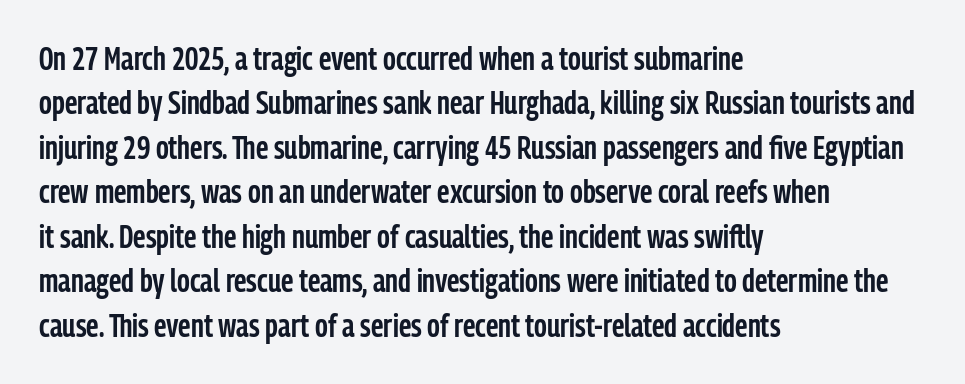
Q: Is the text bold? A: Semi-bold.
Q: Is the text italic (slanted)? A: No, it is upright.
Q: Is the typeface a serif or a sans-serif typeface? A: Sans-serif.
Q: Is the text underlined? A: No.
Q: How is the paragraph aligned? A: Left-aligned.
Q: Is the spacing between letters normal or unusually wide? A: Normal.
Q: Is the spacing between lines tight, normal or loose? A: Normal.
Q: Width (condensed, normal, or wide)? A: Condensed.
Q: Stroke contrast? A: Low.
Q: x-height? A: Medium.
Q: Monospaced? A: No.
